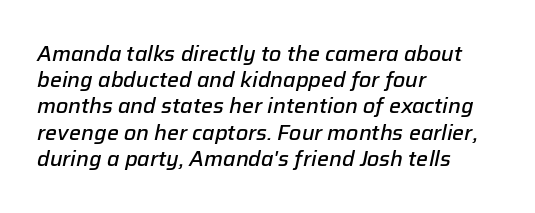
Q: Is the text bold? A: Semi-bold.
Q: Is the text italic (slanted)? A: Yes, it leans right by about 12 degrees.
Q: Is the text underlined? A: No.
Q: How is the paragraph aligned? A: Left-aligned.
Q: Is the spacing between letters normal or unusually wide? A: Normal.
Q: Is the spacing between lines tight, normal or loose? A: Normal.
